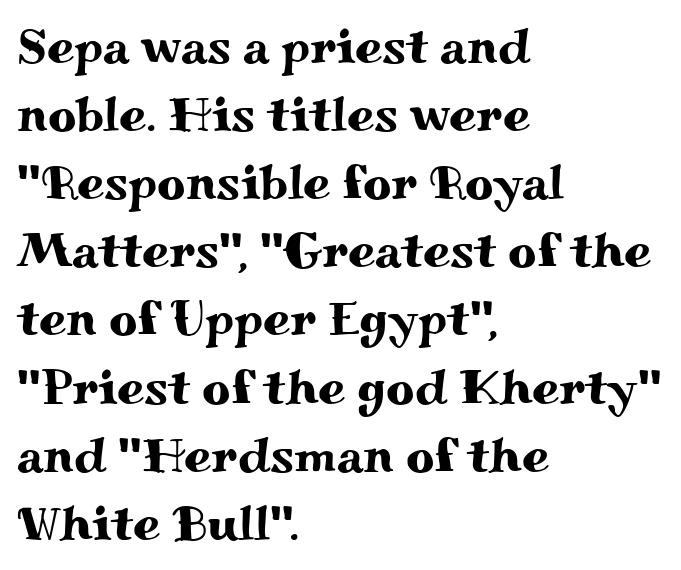
The image shows 49 px wide serif type, upright; set left-aligned, normal line spacing (1.39x), normal letter spacing, not underlined; medium stroke contrast and a small x-height.
